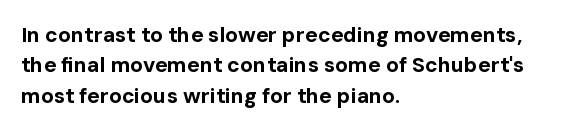
Notice how the stems are strictly vertical — no italics here. These words are printed bold, with thick strokes throughout. Leading: standard. You could call the tracking neutral — neither tight nor loose. The rendering anchors every line to the left-hand side. The words here are not underlined.
